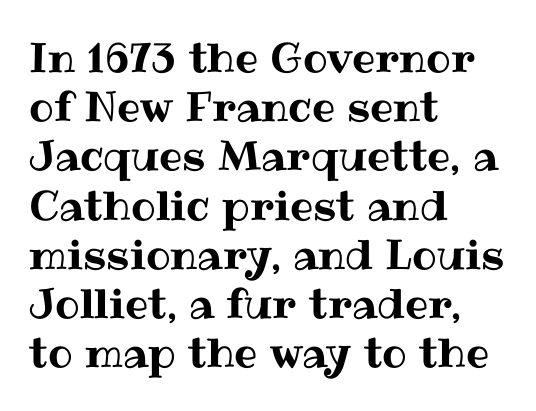
{"italic": "no", "width": "normal", "stroke_contrast": "medium", "x_height": "medium", "monospaced": "no", "underline": "no", "align": "left", "line_spacing_ratio": 1.2, "letter_spacing": "normal", "letter_spacing_em": 0.0, "glyph_px": 41}
